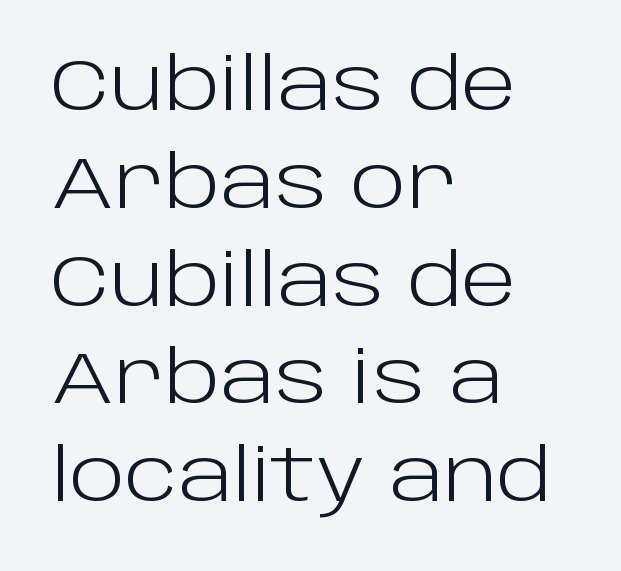
{"serif": "no", "italic": "no", "bold": "no", "weight": "light", "width": "normal", "stroke_contrast": "low", "x_height": "large", "monospaced": "no", "underline": "no", "align": "left", "line_spacing": "normal", "line_spacing_ratio": 1.34, "letter_spacing": "normal", "letter_spacing_em": 0.0, "glyph_px": 73}
